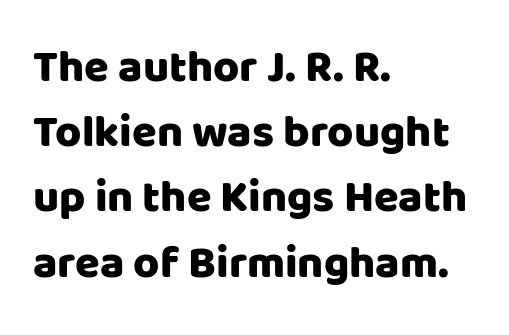
The image shows 45 px sans-serif type, upright; set left-aligned, normal line spacing (1.45x), normal letter spacing, not underlined; low stroke contrast and a large x-height.
